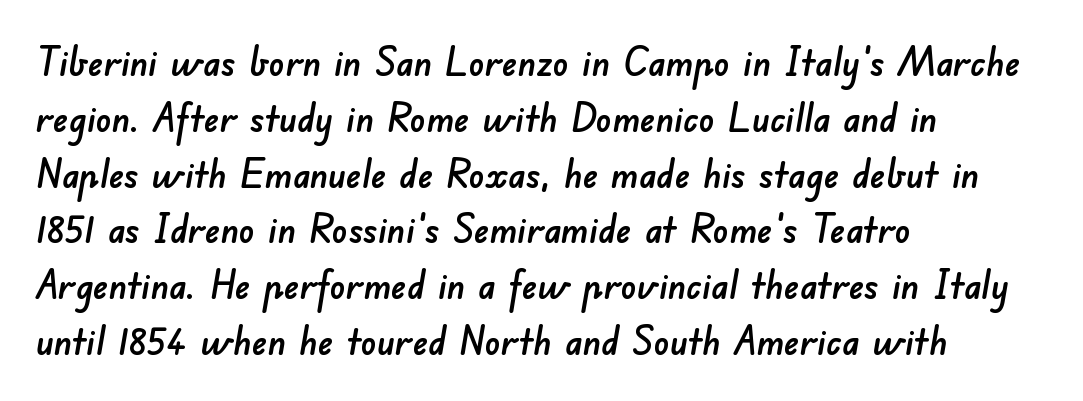
Words appear dense and cohesive because spacing is normal. The area under the type is left untouched. A sans-serif font was chosen for this passage. Note the varied advance widths — an 'i' is clearly narrower than an 'm'.
